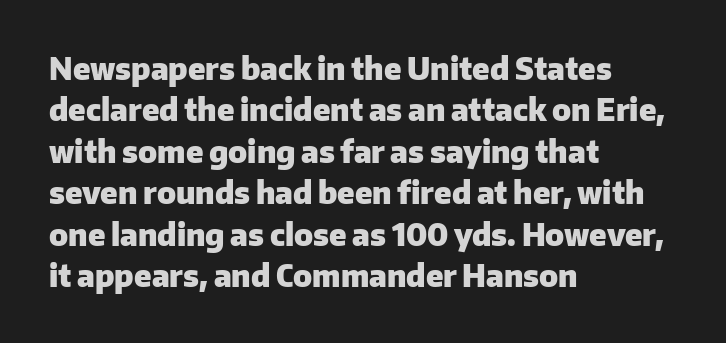
{"serif": "no", "italic": "no", "bold": "yes", "weight": "heavy", "width": "normal", "stroke_contrast": "low", "x_height": "medium", "monospaced": "no", "underline": "no", "align": "left", "line_spacing": "normal", "line_spacing_ratio": 1.38, "letter_spacing": "normal", "letter_spacing_em": 0.0, "glyph_px": 30}
